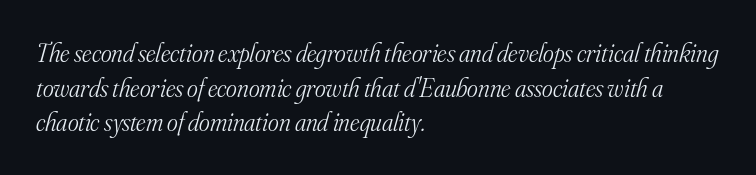
{"italic": "yes", "lean": "right", "slant_degrees": 16, "bold": "no", "underline": "no", "align": "left", "line_spacing": "normal", "line_spacing_ratio": 1.33, "letter_spacing": "normal", "letter_spacing_em": 0.0, "glyph_px": 26}
